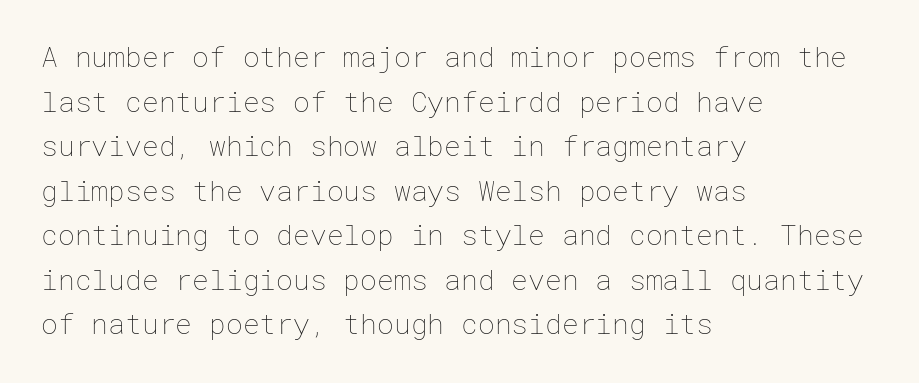
The image shows 28 px thin type, upright; set left-aligned, normal line spacing (1.59x), normal letter spacing, not underlined; low stroke contrast and a medium x-height.
